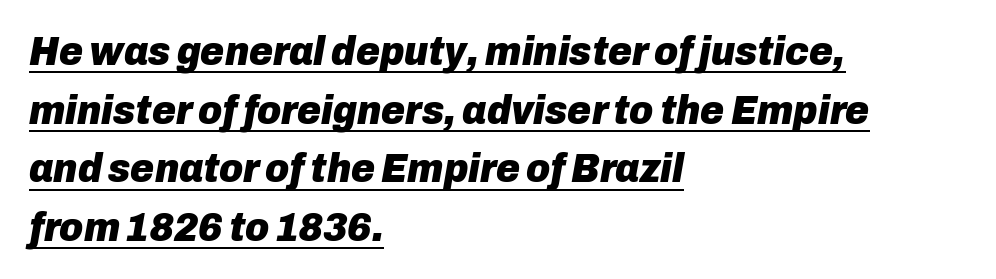
Q: Is the text bold? A: Yes.
Q: Is the text italic (slanted)? A: Yes, it leans right by about 10 degrees.
Q: Is the text underlined? A: Yes.
Q: How is the paragraph aligned? A: Left-aligned.
Q: Is the spacing between letters normal or unusually wide? A: Normal.
Q: Is the spacing between lines tight, normal or loose? A: Normal.
Q: Width (condensed, normal, or wide)? A: Normal.
Q: Stroke contrast? A: Low.
Q: x-height? A: Medium.
Q: Monospaced? A: No.
